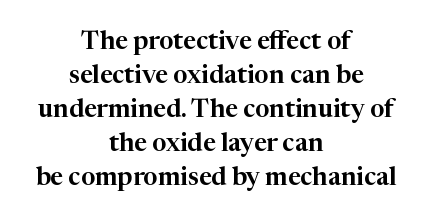
The text block is weighted toward neither margin, spreading evenly from the middle. This sample uses plain, unmodified letter spacing. Check the space under the baseline: it is left empty. This is the regular roman posture of the typeface. Vertically, the passage feels balanced, rows spaced as you'd expect.
